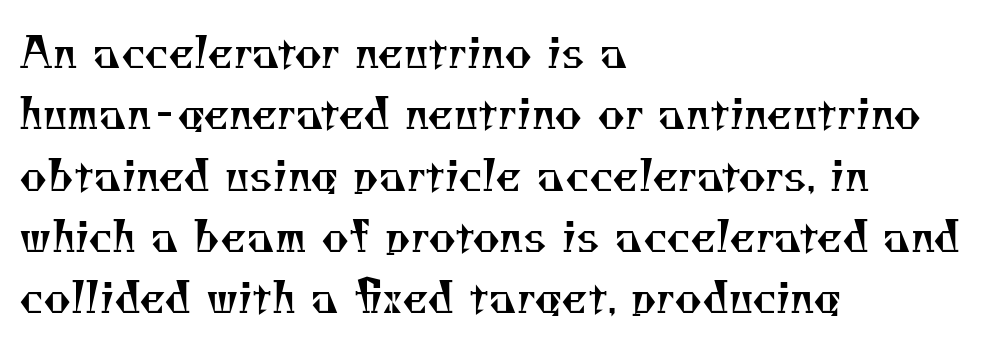
Q: Is the text bold? A: No.
Q: Is the typeface a serif or a sans-serif typeface? A: Serif.
Q: Is the text underlined? A: No.
Q: How is the paragraph aligned? A: Left-aligned.
Q: Is the spacing between letters normal or unusually wide? A: Normal.
Q: Is the spacing between lines tight, normal or loose? A: Normal.
Q: Width (condensed, normal, or wide)? A: Normal.
Q: Stroke contrast? A: Medium.
Q: x-height? A: Small.
Q: Monospaced? A: No.
